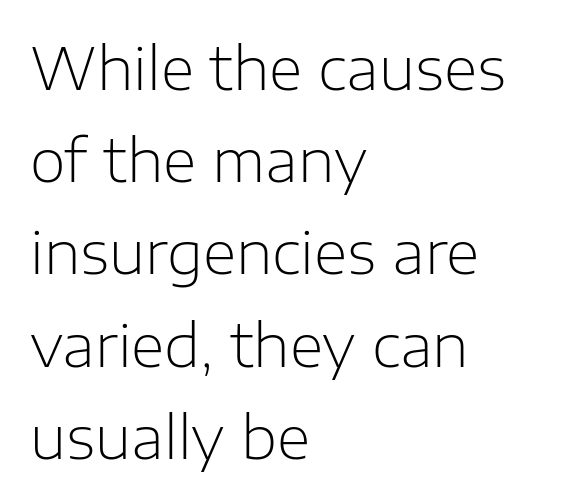
{"serif": "no", "italic": "no", "bold": "no", "weight": "light", "width": "normal", "stroke_contrast": "low", "x_height": "medium", "monospaced": "no", "underline": "no", "align": "left", "line_spacing": "normal", "line_spacing_ratio": 1.59, "letter_spacing": "normal", "letter_spacing_em": 0.0, "glyph_px": 58}
